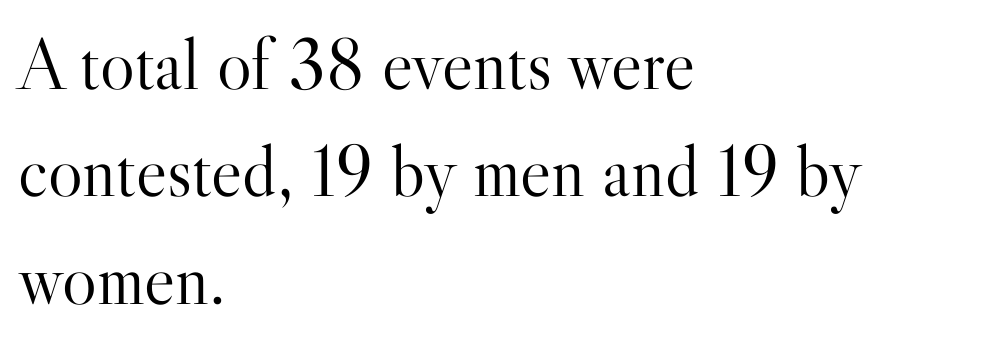
Looks like regular typesetting: each glyph gets only the width it needs. Caption: face not bold, strokes unweighted. The ragged edge is on the right, which tells us the setting is flush left. In terms of posture, this sample is upright. Any mark beneath the type? The region is blank. The rendering uses a moderate line-height, typical for paragraphs.
